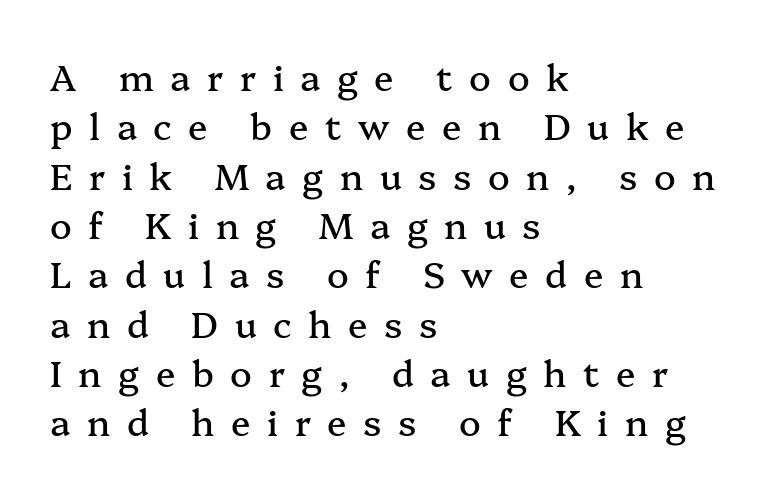
The image shows 36 px serif type, upright; set left-aligned, normal line spacing (1.37x), unusually wide letter spacing (+0.46 em), not underlined; medium stroke contrast and a medium x-height.
